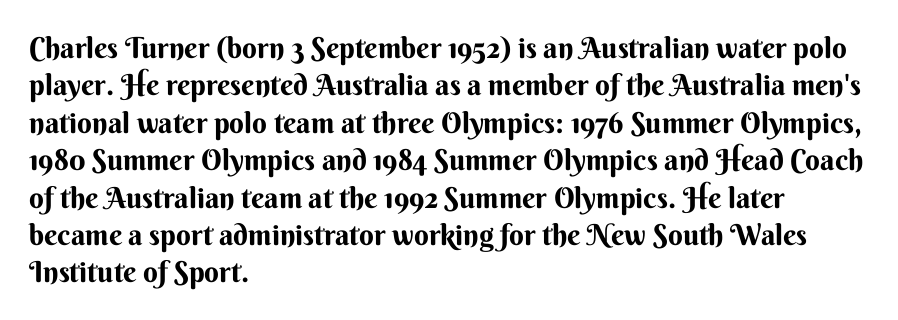
{"serif": "no", "italic": "no", "bold": "yes", "weight": "bold", "width": "normal", "stroke_contrast": "medium", "x_height": "small", "monospaced": "no", "underline": "no", "align": "left", "line_spacing": "normal", "line_spacing_ratio": 1.29, "letter_spacing": "normal", "letter_spacing_em": 0.0, "glyph_px": 29}
